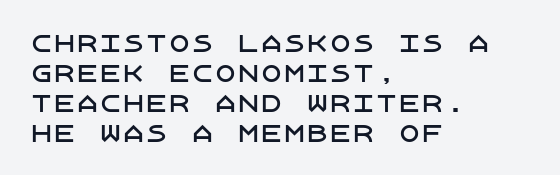
Q: Is the text italic (slanted)? A: No, it is upright.
Q: Is the text underlined? A: No.
Q: How is the paragraph aligned? A: Left-aligned.
Q: Is the spacing between letters normal or unusually wide? A: Normal.
Q: Is the spacing between lines tight, normal or loose? A: Normal.
